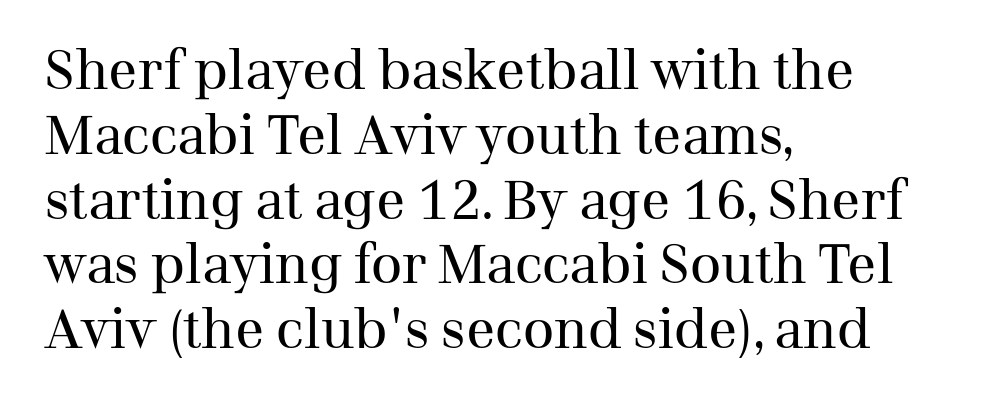
Each letter keeps its own natural width here, so spacing adapts to shape. Tracking value appears to be zero — textbook default spacing. The face used here is seriffed, in the tradition of book romans. The lettering stays uniformly vertical, giving the passage a roman look. The characters are drawn with everyday or finer stroke widths. A student would call this left alignment; a typographer would say flush left, rag right.
